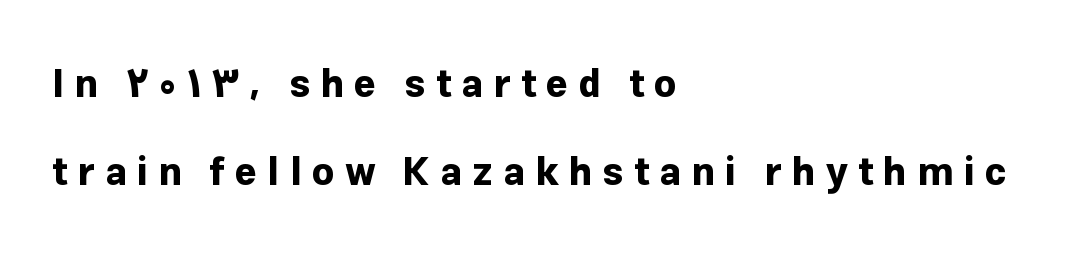
Q: Is the text bold? A: Yes.
Q: Is the text italic (slanted)? A: No, it is upright.
Q: Is the typeface a serif or a sans-serif typeface? A: Sans-serif.
Q: Is the text underlined? A: No.
Q: How is the paragraph aligned? A: Left-aligned.
Q: Is the spacing between letters normal or unusually wide? A: Unusually wide.
Q: Is the spacing between lines tight, normal or loose? A: Loose.
Q: Width (condensed, normal, or wide)? A: Normal.
Q: Stroke contrast? A: Low.
Q: x-height? A: Medium.
Q: Monospaced? A: No.
